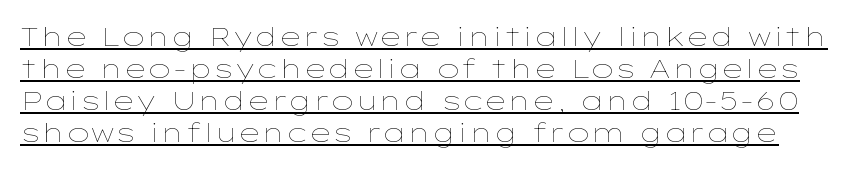
{"italic": "no", "bold": "no", "underline": "yes", "line_spacing_ratio": 1.23, "letter_spacing": "normal", "letter_spacing_em": 0.0, "glyph_px": 26}
